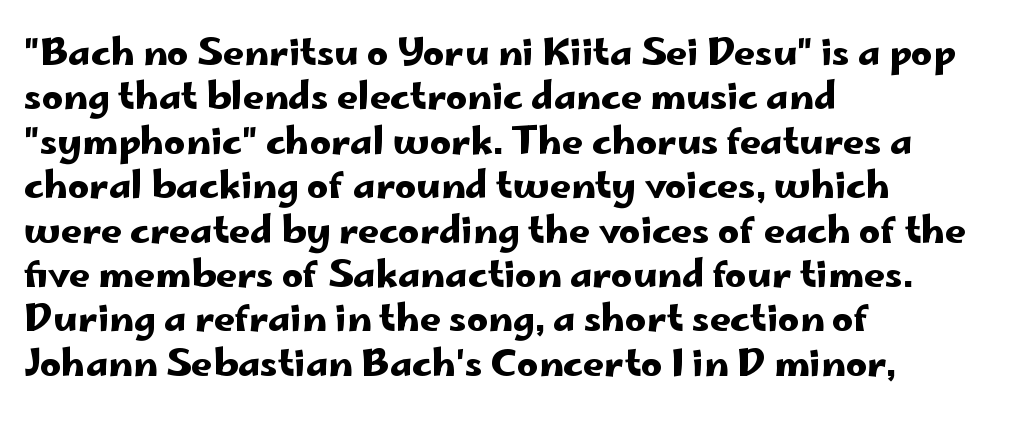
The image shows 37 px wide sans-serif type, upright; set left-aligned, line spacing 1.2x, normal letter spacing, not underlined; low stroke contrast and a small x-height.
